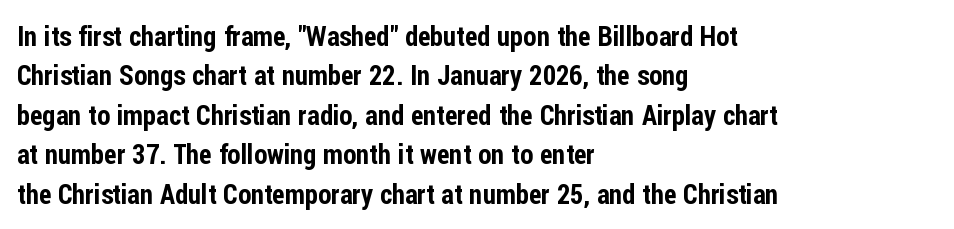
{"italic": "no", "underline": "no", "align": "left", "line_spacing": "normal", "line_spacing_ratio": 1.46, "letter_spacing": "normal", "letter_spacing_em": 0.0, "glyph_px": 27}
